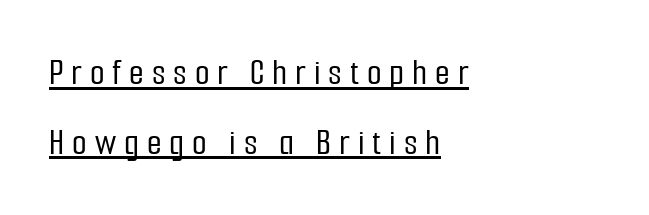
Compared with typical body copy, the letter spacing here is much looser. Emphasis is given by a line drawn under the lettering. Proportional: the letters do not fall into vertical columns. What kind of face is this? One without serifs — a sans.
